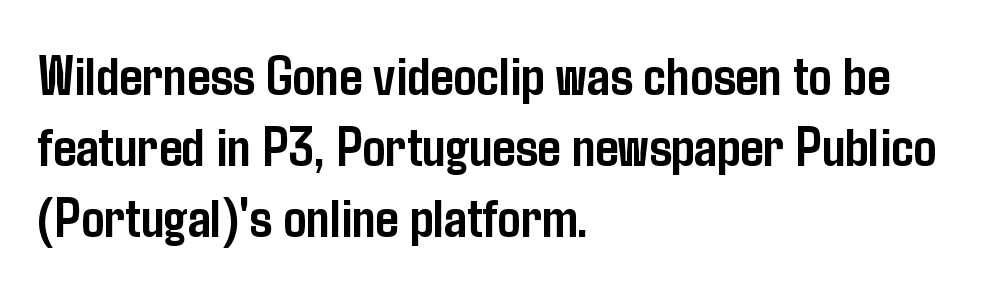
The image shows 57 px semibold, condensed sans-serif type, upright; set left-aligned, normal line spacing (1.25x), normal letter spacing, not underlined; low stroke contrast and a medium x-height.
